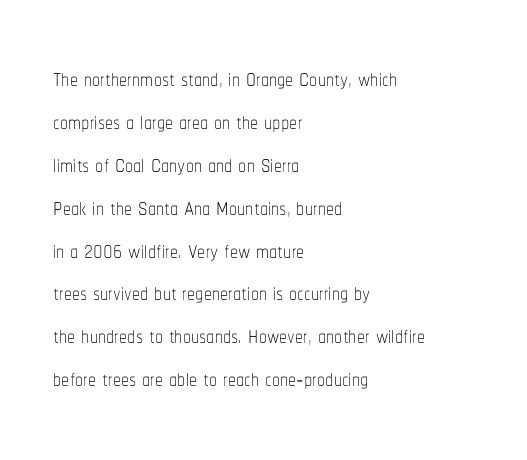
The strip under each line holds only bare page. Posture: straight, roman, zero tilt. In terms of leading, this rendering sits right in the middle. Tracking here is standard; glyphs follow each other at the usual distance. The letters advance in unequal steps, a hallmark of proportional type. The paragraph shown leans on its left margin.
